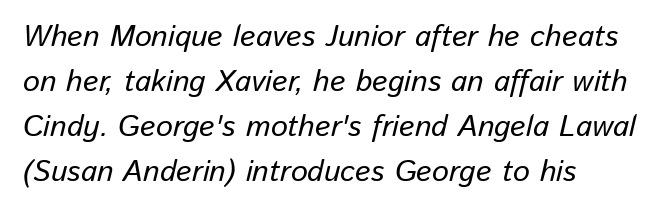
{"italic": "yes", "lean": "right", "slant_degrees": 13, "width": "normal", "stroke_contrast": "low", "x_height": "medium", "monospaced": "no", "underline": "no", "align": "left", "line_spacing": "normal", "line_spacing_ratio": 1.5, "letter_spacing": "normal", "letter_spacing_em": 0.0, "glyph_px": 30}
